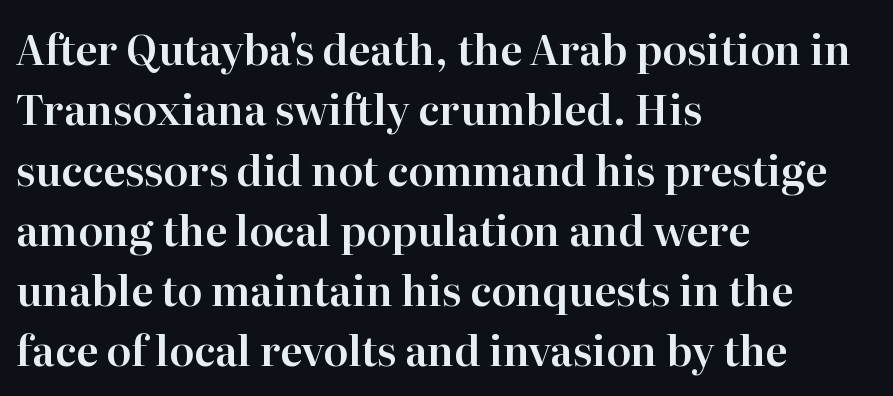
Q: Is the text italic (slanted)? A: No, it is upright.
Q: Is the typeface a serif or a sans-serif typeface? A: Serif.
Q: Is the text underlined? A: No.
Q: How is the paragraph aligned? A: Left-aligned.
Q: Is the spacing between letters normal or unusually wide? A: Normal.
Q: Is the spacing between lines tight, normal or loose? A: Normal.
Q: Width (condensed, normal, or wide)? A: Normal.
Q: Stroke contrast? A: High.
Q: x-height? A: Medium.
Q: Monospaced? A: No.
